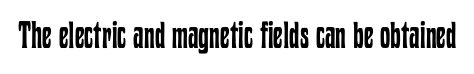
The image shows 37 px regular-weight, condensed type, upright; set normal letter spacing, not underlined; low stroke contrast and a medium x-height.
